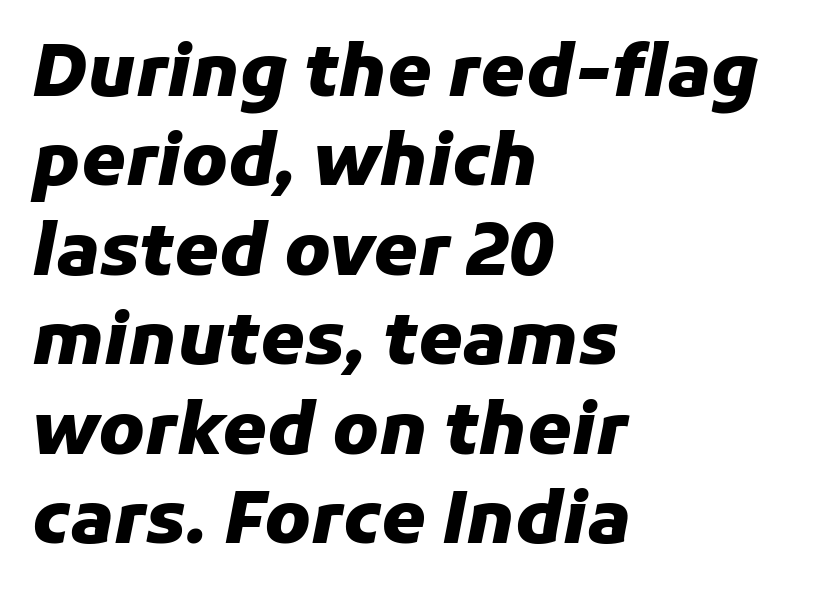
Q: Is the text bold? A: Yes.
Q: Is the text italic (slanted)? A: Yes, it leans right by about 11 degrees.
Q: Is the text underlined? A: No.
Q: How is the paragraph aligned? A: Left-aligned.
Q: Is the spacing between letters normal or unusually wide? A: Normal.
Q: Is the spacing between lines tight, normal or loose? A: Normal.
Q: Width (condensed, normal, or wide)? A: Normal.
Q: Stroke contrast? A: Low.
Q: x-height? A: Medium.
Q: Monospaced? A: No.
